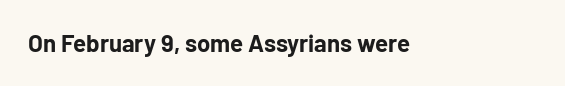
What stands out about the letter spacing? Nothing — it is the standard amount. Upright lettering throughout. Bold? Absolutely — the strokes are thick and heavy. The glyphs are unaccompanied by any horizontal stroke below them.
